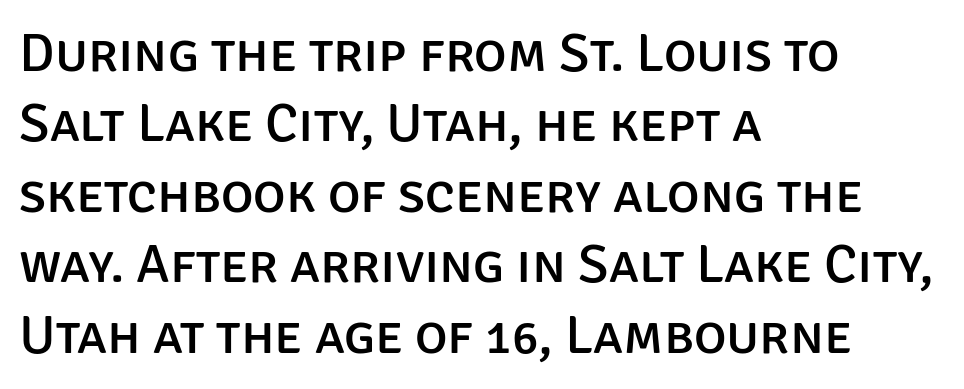
{"serif": "no", "italic": "no", "width": "normal", "stroke_contrast": "low", "x_height": "large", "monospaced": "no", "underline": "no", "align": "left", "line_spacing": "normal", "line_spacing_ratio": 1.28, "letter_spacing": "normal", "letter_spacing_em": 0.0, "glyph_px": 55}
